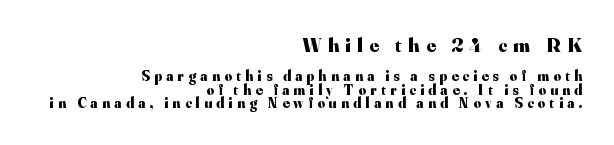
{"italic": "no", "bold": "yes", "underline": "no", "align": "right", "line_spacing": "tight", "line_spacing_ratio": 0.96, "letter_spacing": "wide", "letter_spacing_em": 0.32, "larger_block": "first", "size_ratio": 1.43, "glyph_px": 20}
